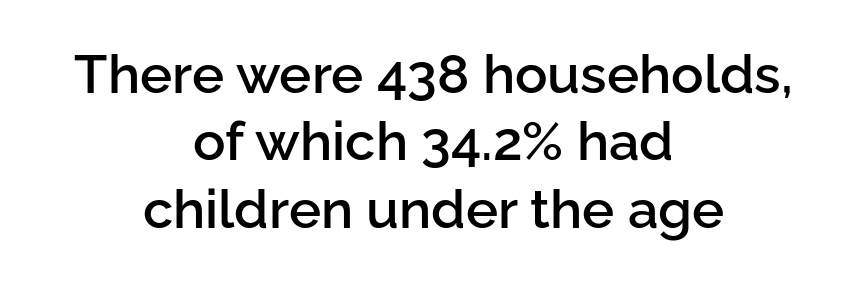
Q: Is the text bold? A: Semi-bold.
Q: Is the text italic (slanted)? A: No, it is upright.
Q: Is the typeface a serif or a sans-serif typeface? A: Sans-serif.
Q: Is the text underlined? A: No.
Q: How is the paragraph aligned? A: Centered.
Q: Is the spacing between letters normal or unusually wide? A: Normal.
Q: Is the spacing between lines tight, normal or loose? A: Normal.
Q: Width (condensed, normal, or wide)? A: Normal.
Q: Stroke contrast? A: Low.
Q: x-height? A: Medium.
Q: Monospaced? A: No.
